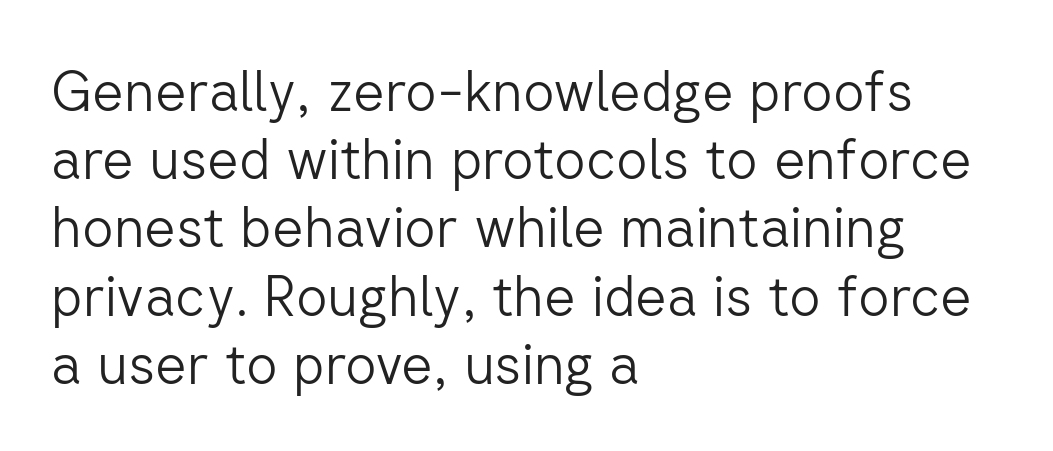
Q: Is the text bold? A: No.
Q: Is the text italic (slanted)? A: No, it is upright.
Q: Is the typeface a serif or a sans-serif typeface? A: Sans-serif.
Q: Is the text underlined? A: No.
Q: How is the paragraph aligned? A: Left-aligned.
Q: Is the spacing between letters normal or unusually wide? A: Normal.
Q: Width (condensed, normal, or wide)? A: Normal.
Q: Stroke contrast? A: Low.
Q: x-height? A: Medium.
Q: Monospaced? A: No.
